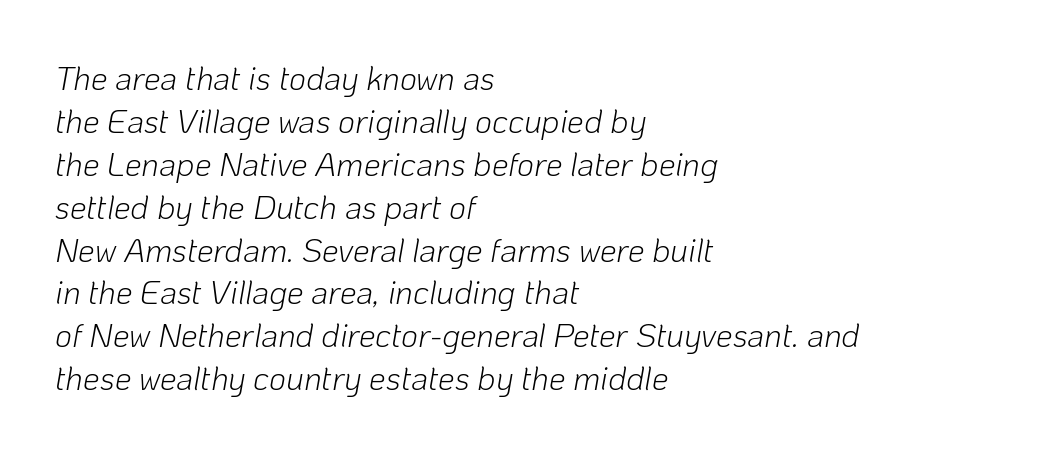
{"italic": "yes", "lean": "right", "slant_degrees": 10, "bold": "no", "weight": "light", "width": "normal", "stroke_contrast": "low", "x_height": "medium", "monospaced": "no", "underline": "no", "align": "left", "line_spacing": "normal", "line_spacing_ratio": 1.3, "letter_spacing": "normal", "letter_spacing_em": 0.0, "glyph_px": 33}
